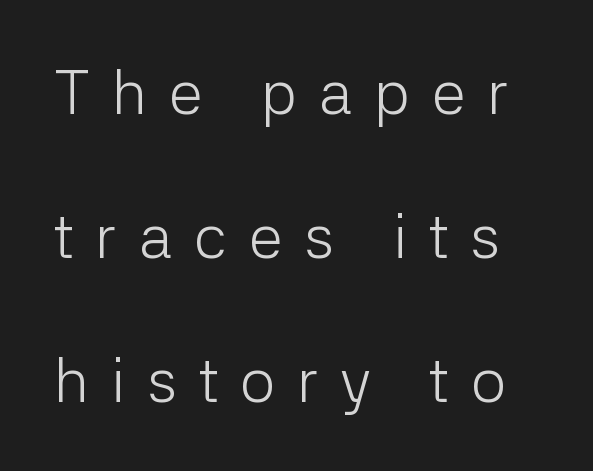
{"serif": "no", "italic": "no", "bold": "no", "weight": "light", "width": "normal", "stroke_contrast": "low", "x_height": "medium", "monospaced": "no", "underline": "no", "line_spacing": "loose", "line_spacing_ratio": 2.32, "letter_spacing": "wide", "letter_spacing_em": 0.35, "glyph_px": 62}
